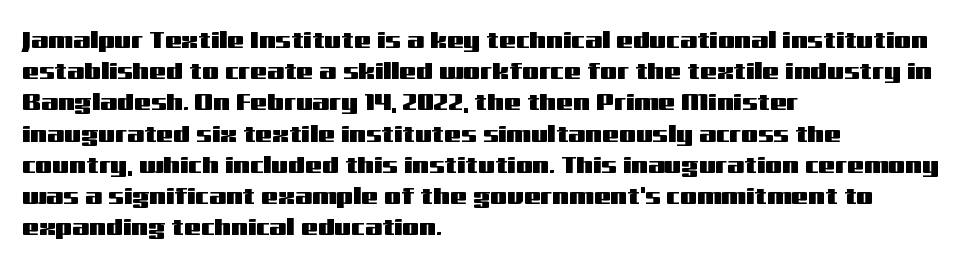
The image shows 24 px text type, upright; set left-aligned, normal line spacing (1.3x), normal letter spacing, not underlined.
